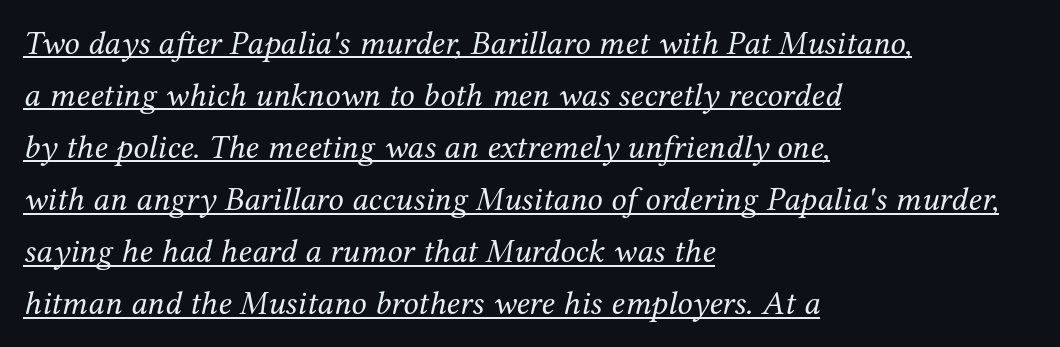
The text carries the slant typical of an italic or oblique font. Are there feet on the stems? There are — it's a serif. Honestly, the underline is the first thing you notice here. The type is set solid horizontally, with unmodified tracking. The line-height multiplier appears to be the usual default.
